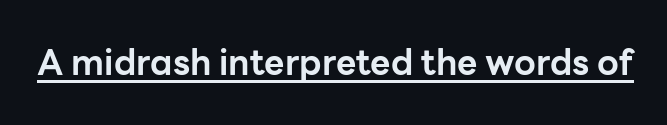
Q: Is the text bold? A: Yes.
Q: Is the text italic (slanted)? A: No, it is upright.
Q: Is the typeface a serif or a sans-serif typeface? A: Sans-serif.
Q: Is the text underlined? A: Yes.
Q: Is the spacing between letters normal or unusually wide? A: Normal.
Q: Width (condensed, normal, or wide)? A: Normal.
Q: Stroke contrast? A: Low.
Q: x-height? A: Medium.
Q: Monospaced? A: No.
